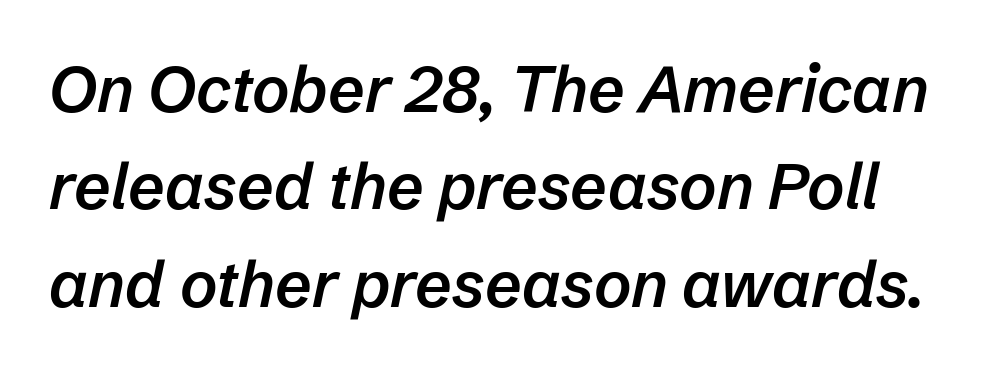
The image shows 64 px semibold type, italic (leaning right); set normal line spacing (1.52x), normal letter spacing, not underlined; low stroke contrast and a medium x-height.
